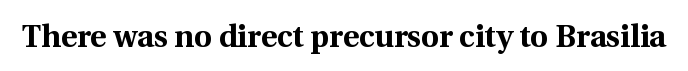
Observe the ordinary spacing: letters are neighbours, not strangers. The specimen reads as upright at a glance. Proportional: the letters do not fall into vertical columns. Plain, unruled lines of type. The font family rendered here belongs to the serif group. Its strokes are broad and dark, the hallmark of bold type.
